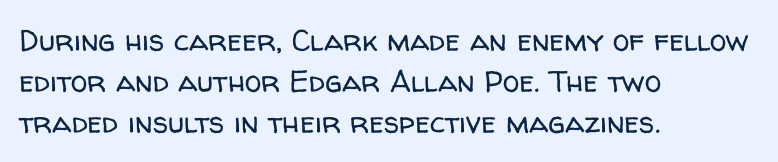
Characters remain perfectly vertical along every line. Stem width sits at or under what a default text font uses. Only glyphs here, with clear space below each row. The vertical gap from one line to the next is medium. Each letter keeps its own natural width here, so spacing adapts to shape.
